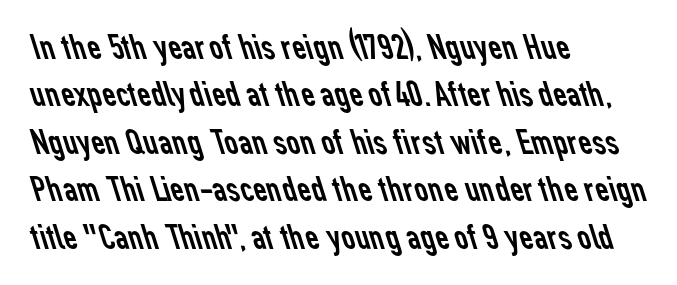
The leading is moderate, giving the passage an even texture. The rendering keeps characters at their native spacing. The strip under each line holds only bare page. Caption: face not bold, strokes unweighted. The face used here is proportionally spaced, like ordinary book or web type. Nothing sits at the stroke ends, so this counts as sans-serif.
